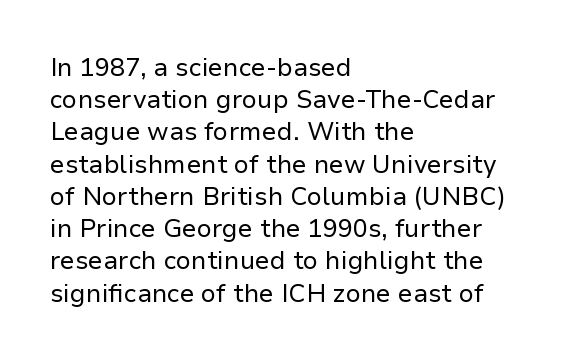
The image shows 25 px text type, upright; set left-aligned, normal line spacing (1.29x), normal letter spacing, not underlined.
